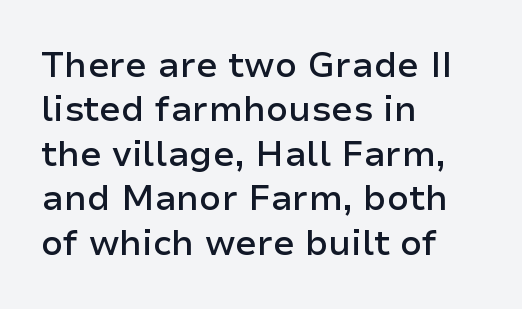
Q: Is the text bold? A: Semi-bold.
Q: Is the text italic (slanted)? A: No, it is upright.
Q: Is the typeface a serif or a sans-serif typeface? A: Sans-serif.
Q: Is the text underlined? A: No.
Q: How is the paragraph aligned? A: Left-aligned.
Q: Is the spacing between letters normal or unusually wide? A: Normal.
Q: Is the spacing between lines tight, normal or loose? A: Normal.
Q: Width (condensed, normal, or wide)? A: Normal.
Q: Stroke contrast? A: Low.
Q: x-height? A: Medium.
Q: Monospaced? A: No.
